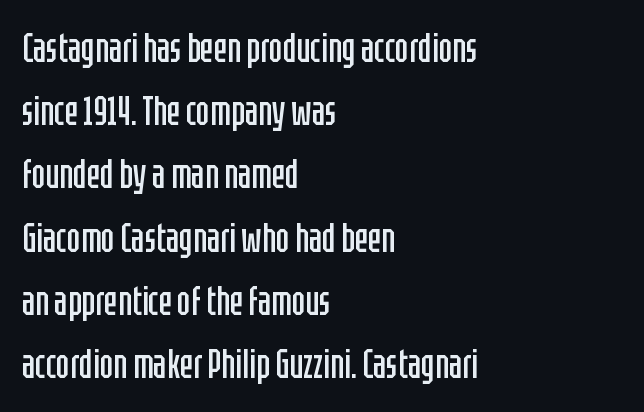
Q: Is the text bold? A: No.
Q: Is the text italic (slanted)? A: No, it is upright.
Q: Is the typeface a serif or a sans-serif typeface? A: Sans-serif.
Q: Is the text underlined? A: No.
Q: How is the paragraph aligned? A: Left-aligned.
Q: Is the spacing between letters normal or unusually wide? A: Normal.
Q: Is the spacing between lines tight, normal or loose? A: Normal.
Q: Width (condensed, normal, or wide)? A: Condensed.
Q: Stroke contrast? A: Low.
Q: x-height? A: Large.
Q: Monospaced? A: No.
